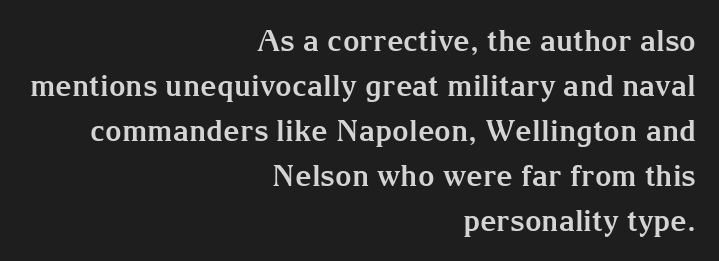
The image shows 29 px bold serif type, upright; set right-aligned, normal line spacing (1.55x), normal letter spacing, not underlined; medium stroke contrast and a medium x-height.
